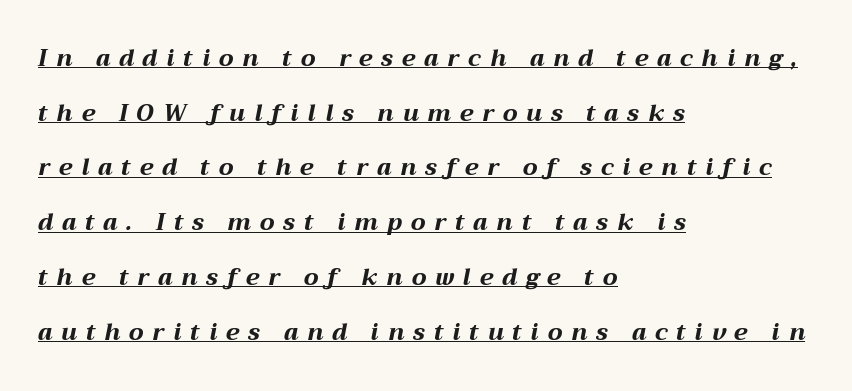
Honestly, the underline is the first thing you notice here. Strong, thick strokes mark this as bold type. Honestly, the letter spacing is so wide it's the main thing you notice. A student would call this left alignment; a typographer would say flush left, rag right.
